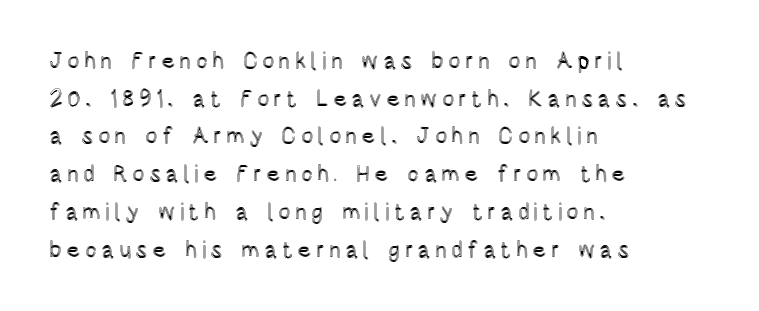
Q: Is the text italic (slanted)? A: No, it is upright.
Q: Is the text underlined? A: No.
Q: How is the paragraph aligned? A: Left-aligned.
Q: Is the spacing between lines tight, normal or loose? A: Normal.
